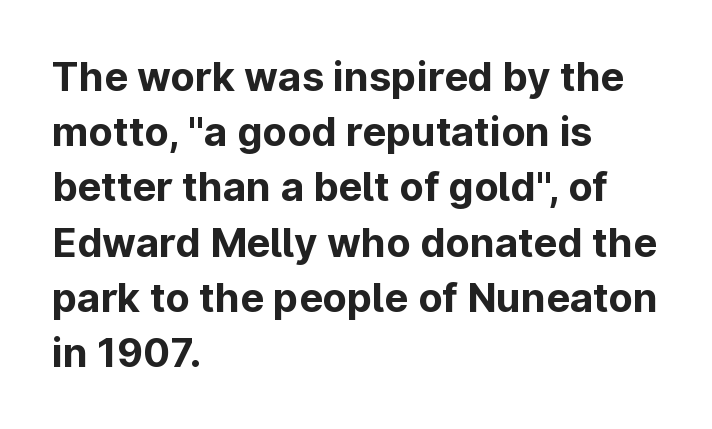
The image shows 40 px bold sans-serif type, upright; set left-aligned, normal line spacing (1.38x), normal letter spacing, not underlined; low stroke contrast and a medium x-height.
